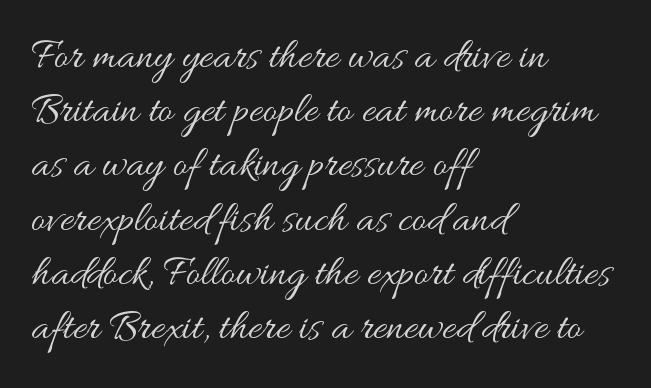
The image shows 43 px regular-weight, wide type; set left-aligned, normal line spacing (1.26x), normal letter spacing, not underlined; medium stroke contrast and a small x-height.
